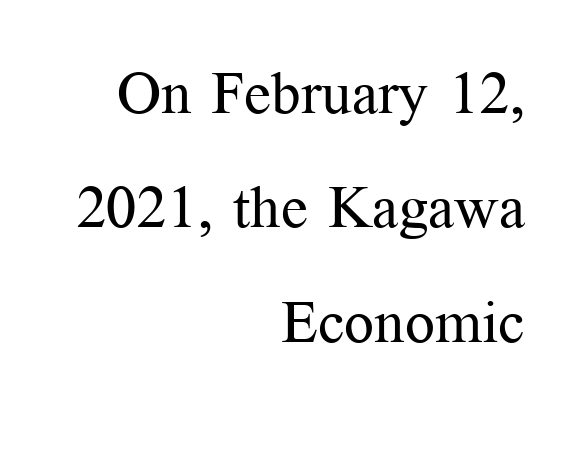
{"serif": "yes", "italic": "no", "bold": "no", "weight": "regular", "width": "normal", "stroke_contrast": "medium", "x_height": "medium", "monospaced": "no", "underline": "no", "align": "right", "line_spacing": "loose", "line_spacing_ratio": 1.94, "letter_spacing": "normal", "letter_spacing_em": 0.0, "glyph_px": 59}
